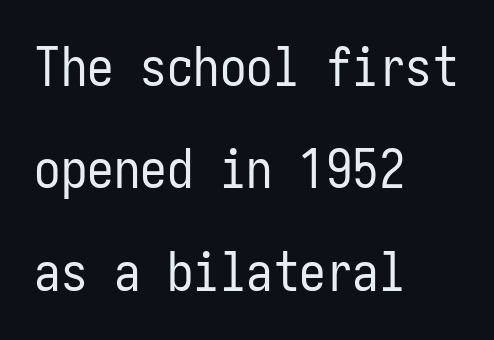
The image shows 53 px regular-weight, condensed sans-serif type, upright; set left-aligned, loose line spacing (1.93x), normal letter spacing, not underlined; low stroke contrast and a medium x-height.
